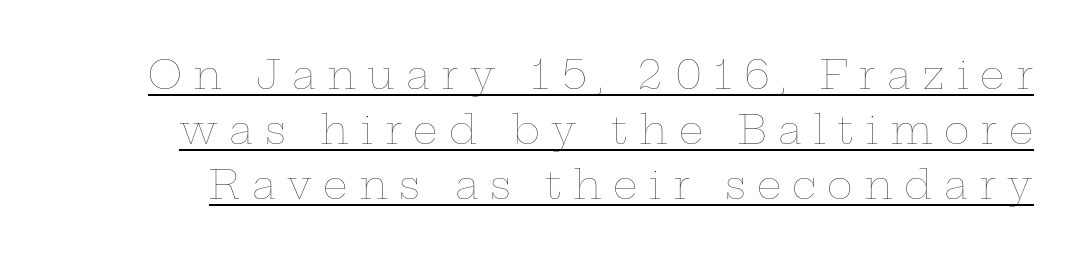
Posture: straight, roman, zero tilt. The face used here appears with an underline applied. Spacing verdict: proportional, widths tailored to each character. Is the letter spacing exaggerated? Yes — the characters are pushed far apart. Honestly, the row spacing looks completely unremarkable. Is the type heavy? It reads as light-to-regular instead.
